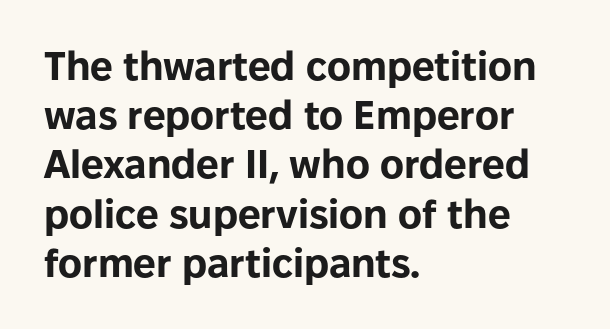
{"serif": "no", "italic": "no", "bold": "yes", "weight": "bold", "width": "normal", "stroke_contrast": "low", "x_height": "medium", "monospaced": "no", "underline": "no", "align": "left", "line_spacing_ratio": 1.23, "letter_spacing": "normal", "letter_spacing_em": 0.0, "glyph_px": 40}
